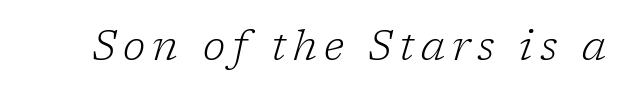
Q: Is the text bold? A: No.
Q: Is the text italic (slanted)? A: Yes, it leans right by about 17 degrees.
Q: Is the typeface a serif or a sans-serif typeface? A: Serif.
Q: Is the text underlined? A: No.
Q: Width (condensed, normal, or wide)? A: Normal.
Q: Stroke contrast? A: Low.
Q: x-height? A: Medium.
Q: Monospaced? A: No.
